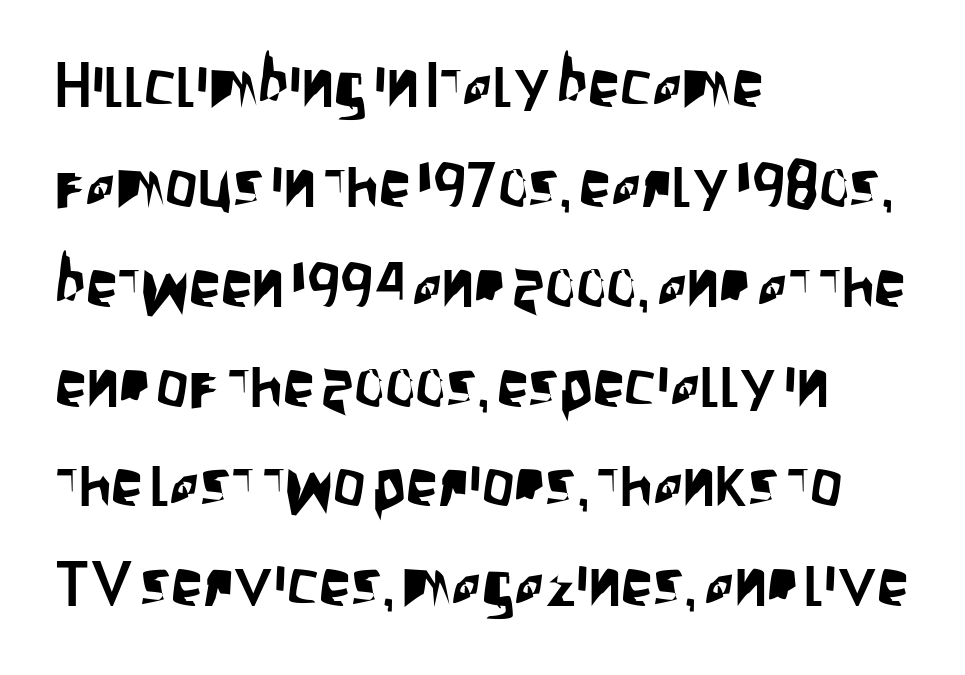
The image shows 64 px condensed sans-serif type, upright; set left-aligned, normal line spacing (1.56x), normal letter spacing, not underlined; low stroke contrast and a large x-height.
